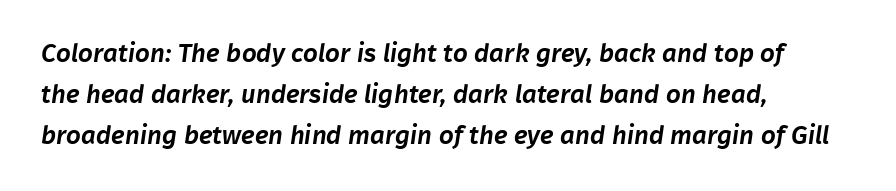
The area under the type is left untouched. Does the leading feel generous? No, just average. Does extra space separate the letters? No, they use regular spacing. Casual observation: everything's shoved over to the left.
